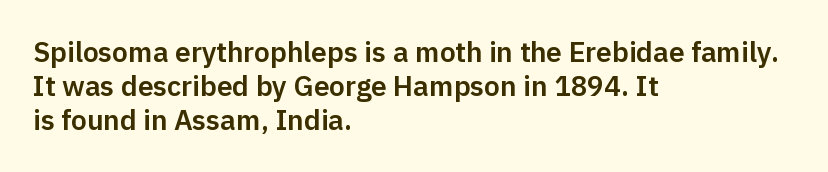
Leftover space on each line is placed entirely after the last word. Default kerning and tracking; the words read as compact shapes. A bare baseline throughout the passage. Looks like regular typesetting: each glyph gets only the width it needs. Stroke terminals: plain, sans-serif.
